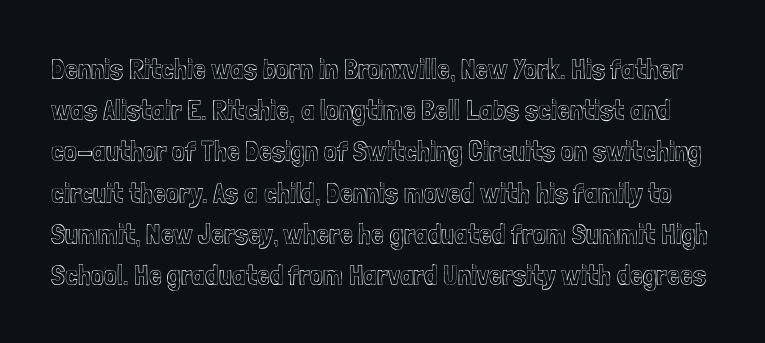
The image shows 29 px condensed type, upright; set normal line spacing (1.42x), normal letter spacing, not underlined; a medium x-height.
